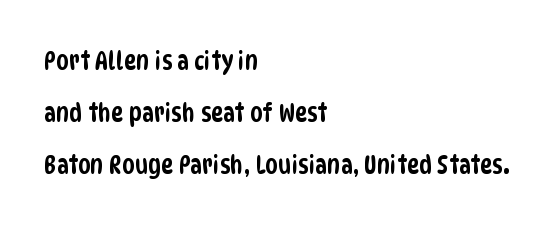
The image shows 26 px text type; set left-aligned, loose line spacing (2.0x), normal letter spacing, not underlined.
